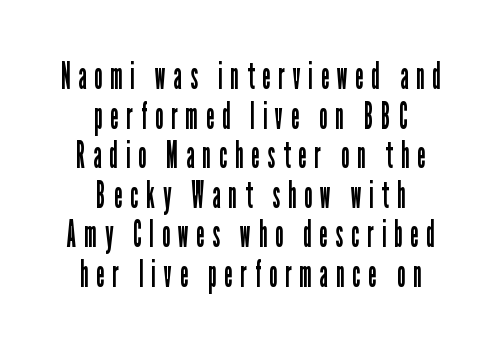
Q: Is the text bold? A: No.
Q: Is the text italic (slanted)? A: No, it is upright.
Q: Is the typeface a serif or a sans-serif typeface? A: Sans-serif.
Q: Is the text underlined? A: No.
Q: How is the paragraph aligned? A: Centered.
Q: Is the spacing between letters normal or unusually wide? A: Unusually wide.
Q: Is the spacing between lines tight, normal or loose? A: Tight.
Q: Width (condensed, normal, or wide)? A: Condensed.
Q: Stroke contrast? A: Low.
Q: x-height? A: Medium.
Q: Monospaced? A: No.
